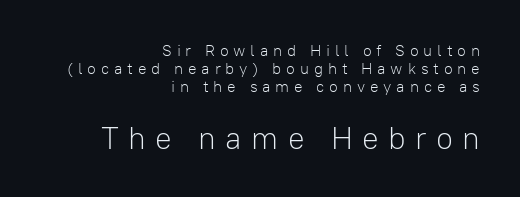
Larger block? The one below; the one above is distinctly smaller. Observe the absence of serifs on each vertical stroke in this sample. Short note: letters widely spaced. Here the designer chose a conventional face with non-uniform glyph widths.
